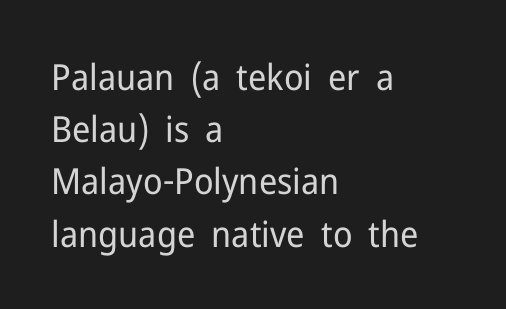
The image shows 36 px regular-weight sans-serif type, upright; set left-aligned, normal line spacing (1.45x), normal letter spacing, not underlined; low stroke contrast and a medium x-height.
